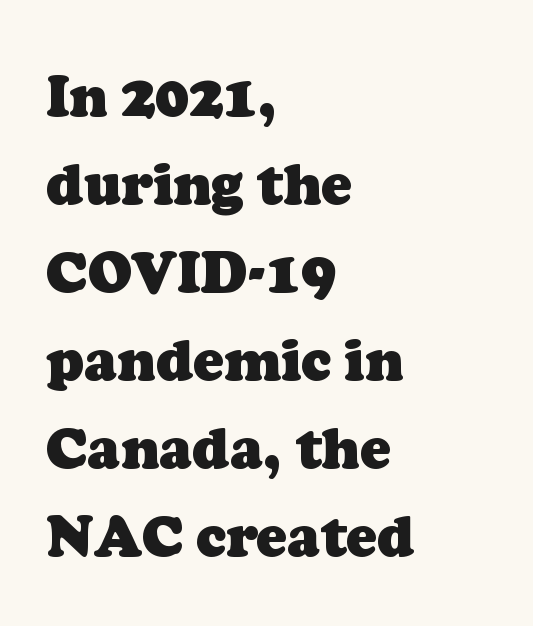
The area under the type is left untouched. Compared with typical paragraphs, the rows here are spaced about the same. Notice how the passage keeps a crisp vertical edge on the left only. The glyphs have the mass of a bold cut. Are there feet on the stems? There are — it's a serif. A typesetter would call this proportional, since set widths differ per character.
